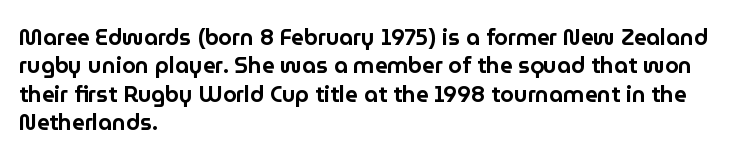
Q: Is the text italic (slanted)? A: No, it is upright.
Q: Is the text underlined? A: No.
Q: How is the paragraph aligned? A: Left-aligned.
Q: Is the spacing between letters normal or unusually wide? A: Normal.
Q: Is the spacing between lines tight, normal or loose? A: Normal.
